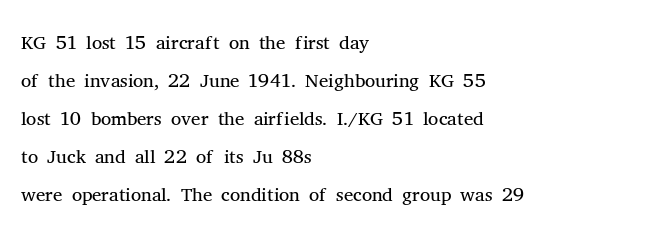
{"serif": "yes", "italic": "no", "bold": "no", "weight": "light", "width": "normal", "stroke_contrast": "medium", "x_height": "medium", "monospaced": "no", "underline": "no", "align": "left", "line_spacing": "normal", "line_spacing_ratio": 1.31, "letter_spacing": "normal", "letter_spacing_em": 0.0, "glyph_px": 29}
